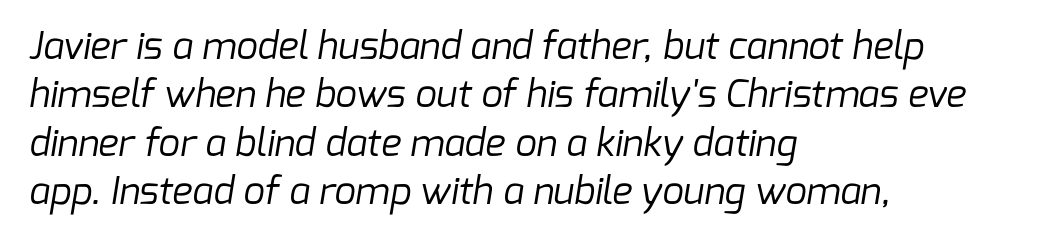
The image shows 38 px regular-weight sans-serif type; set left-aligned, normal line spacing (1.27x), normal letter spacing, not underlined; low stroke contrast and a medium x-height.
